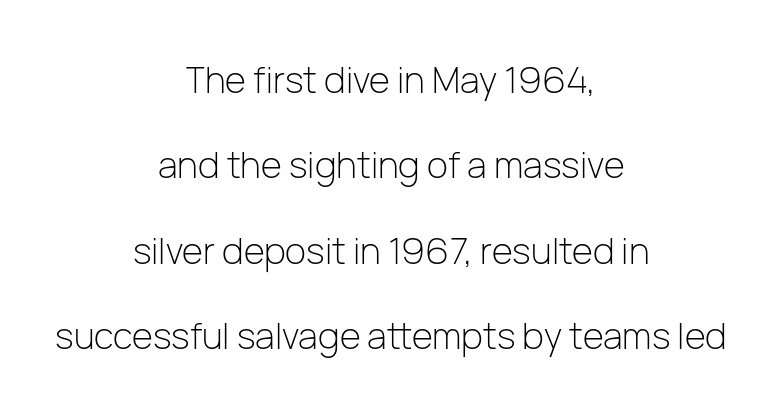
{"serif": "no", "italic": "no", "bold": "no", "weight": "light", "width": "normal", "stroke_contrast": "low", "x_height": "medium", "monospaced": "no", "underline": "no", "align": "center", "line_spacing": "loose", "line_spacing_ratio": 2.37, "letter_spacing": "normal", "letter_spacing_em": 0.0, "glyph_px": 36}
